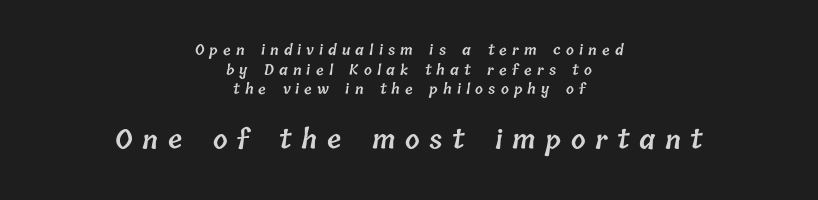
The passage shown has open, widely tracked lettering throughout. These two chunks differ in scale, with the bottom chunk taking the larger measure. Summary of vertical rhythm: regular, with standard interline spacing. The font is running at a semibold setting, under full bold. Each line is balanced around a shared central axis.
